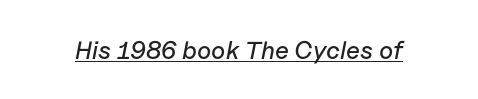
Q: Is the text italic (slanted)? A: Yes, it leans right by about 11 degrees.
Q: Is the text underlined? A: Yes.
Q: Is the spacing between letters normal or unusually wide? A: Normal.
